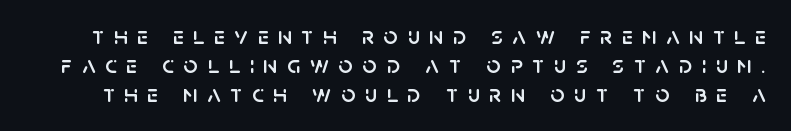
The image shows 25 px text type, upright; set line spacing 1.16x, unusually wide letter spacing (+0.38 em), not underlined.
